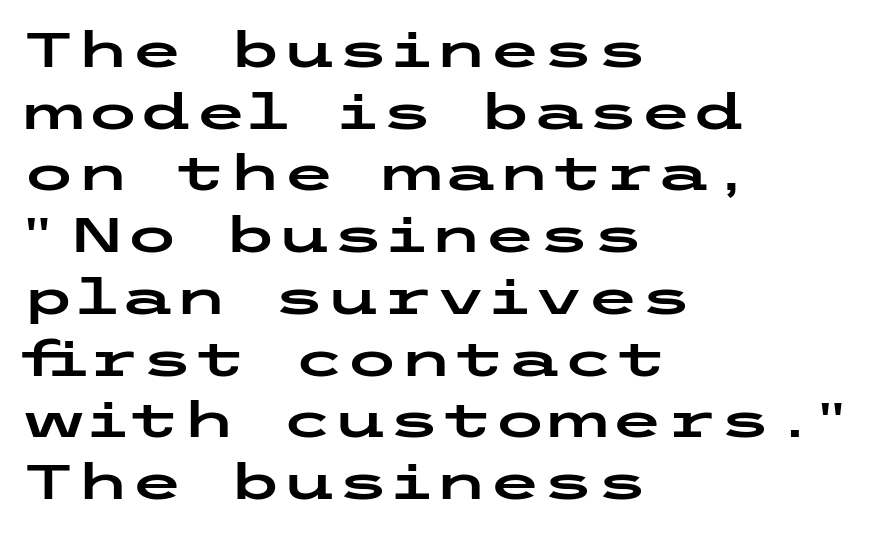
The image shows 49 px wide sans-serif type, upright; set left-aligned, normal line spacing (1.26x), normal letter spacing, not underlined; low stroke contrast and a medium x-height.
